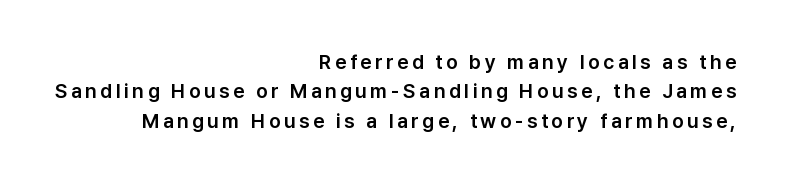
Upright lettering throughout. The rendering anchors every line to the right-hand side. Vertical spacing — default. Glance below the letters and you will spot only blank space.
